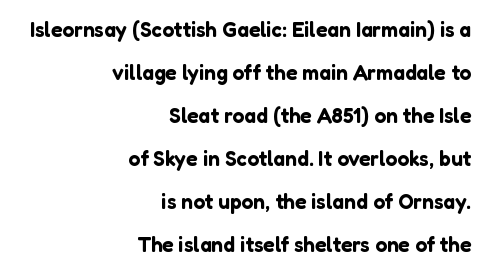
{"italic": "no", "underline": "no", "align": "right", "line_spacing": "loose", "line_spacing_ratio": 2.05, "letter_spacing": "normal", "letter_spacing_em": 0.0, "glyph_px": 21}
